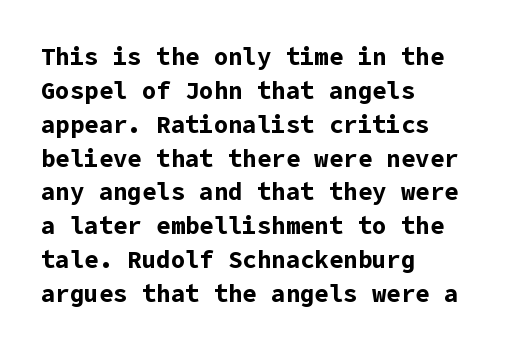
{"italic": "no", "bold": "yes", "underline": "no", "align": "left", "line_spacing": "normal", "line_spacing_ratio": 1.41, "letter_spacing": "normal", "letter_spacing_em": 0.0, "glyph_px": 24}
